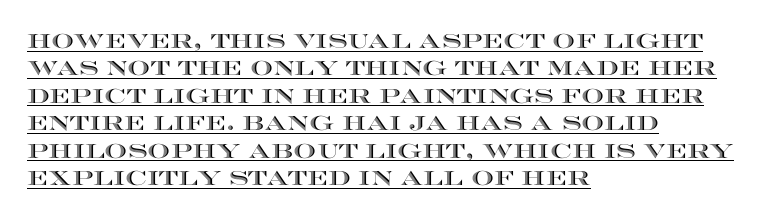
{"italic": "no", "underline": "yes", "align": "left", "line_spacing": "normal", "line_spacing_ratio": 1.37, "letter_spacing": "normal", "letter_spacing_em": 0.0, "glyph_px": 20}
